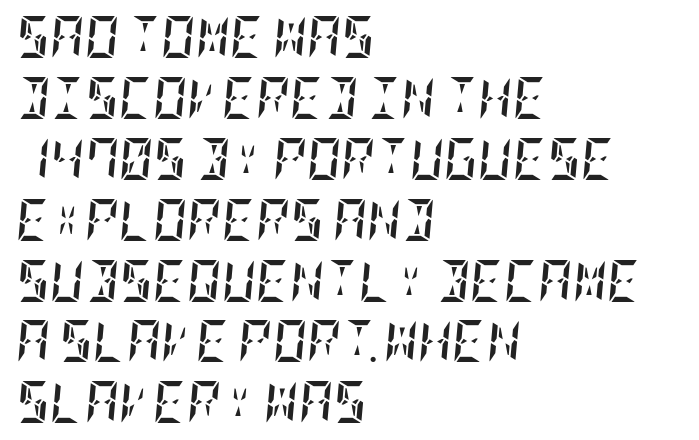
Q: Is the text bold? A: Yes.
Q: Is the text italic (slanted)? A: Yes, it leans right by about 5 degrees.
Q: Is the text underlined? A: No.
Q: How is the paragraph aligned? A: Left-aligned.
Q: Is the spacing between letters normal or unusually wide? A: Normal.
Q: Is the spacing between lines tight, normal or loose? A: Normal.
Q: Width (condensed, normal, or wide)? A: Condensed.
Q: Stroke contrast? A: Low.
Q: x-height? A: Large.
